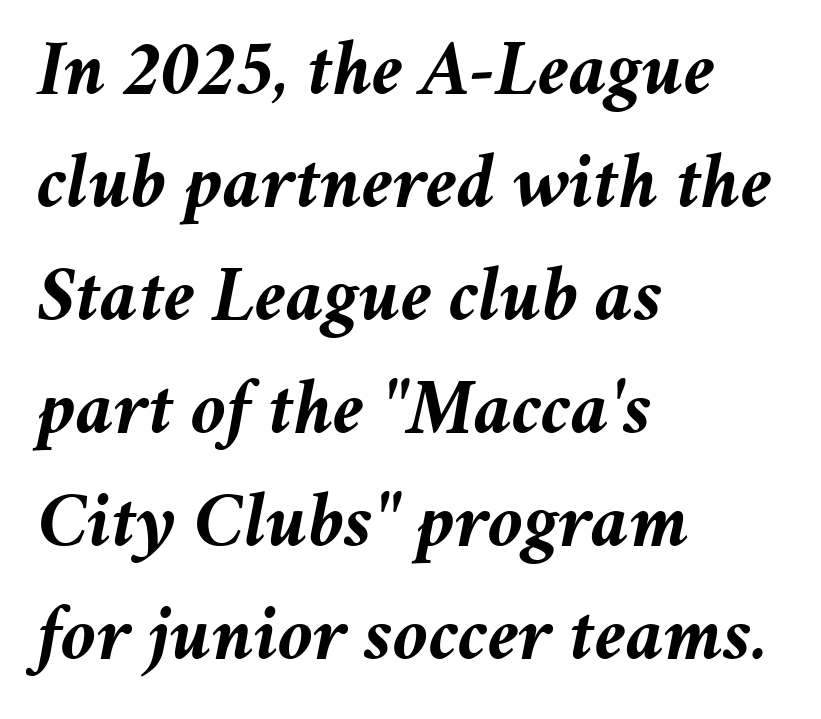
{"italic": "yes", "lean": "right", "slant_degrees": 11, "bold": "yes", "weight": "semibold", "width": "normal", "stroke_contrast": "medium", "x_height": "medium", "monospaced": "no", "underline": "no", "align": "left", "line_spacing": "normal", "line_spacing_ratio": 1.45, "letter_spacing": "normal", "letter_spacing_em": 0.0, "glyph_px": 78}
